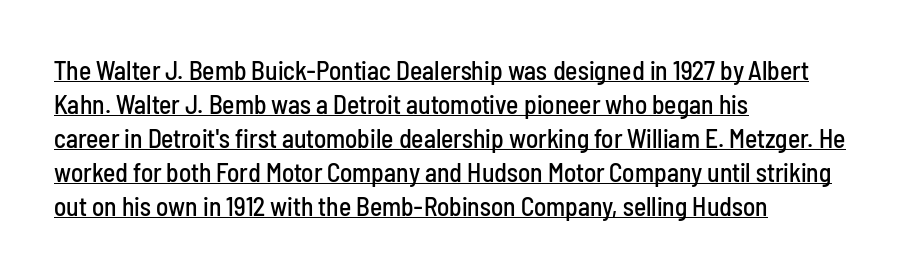
The image shows 26 px text type, upright; set left-aligned, normal line spacing (1.31x), normal letter spacing, underlined.
